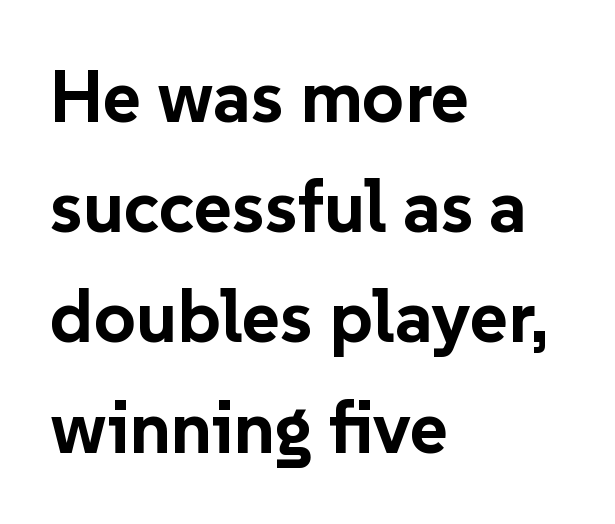
Q: Is the text bold? A: Yes.
Q: Is the text italic (slanted)? A: No, it is upright.
Q: Is the typeface a serif or a sans-serif typeface? A: Sans-serif.
Q: Is the text underlined? A: No.
Q: How is the paragraph aligned? A: Left-aligned.
Q: Is the spacing between letters normal or unusually wide? A: Normal.
Q: Is the spacing between lines tight, normal or loose? A: Normal.
Q: Width (condensed, normal, or wide)? A: Normal.
Q: Stroke contrast? A: Low.
Q: x-height? A: Medium.
Q: Monospaced? A: No.
